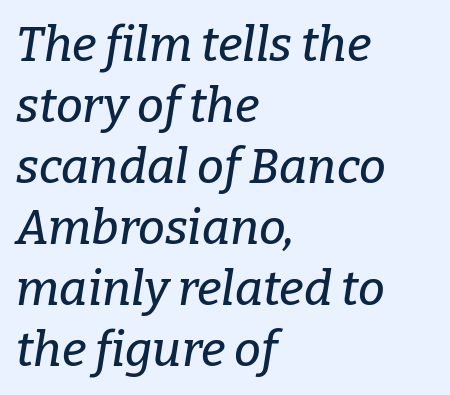
A typesetter would call this leading conventional body-copy spacing. You could not count columns in this text — the font is proportionally spaced. Nobody drew a line under any word here. It's the slanting kind of type. Type style note: has serifs.
